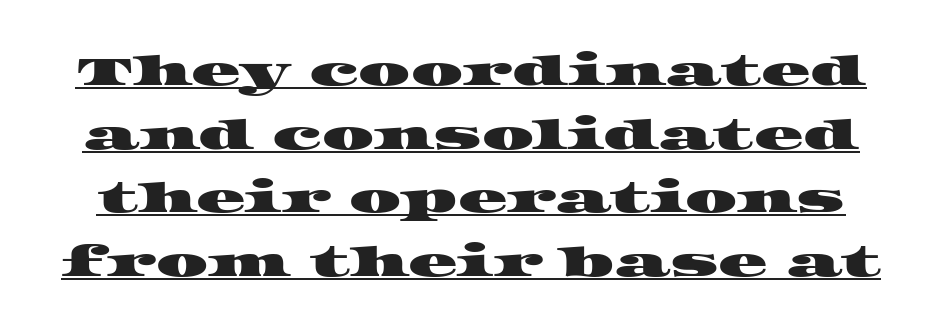
Q: Is the typeface a serif or a sans-serif typeface? A: Serif.
Q: Is the text underlined? A: Yes.
Q: Is the spacing between letters normal or unusually wide? A: Normal.
Q: Is the spacing between lines tight, normal or loose? A: Normal.
Q: Width (condensed, normal, or wide)? A: Wide.
Q: Stroke contrast? A: High.
Q: x-height? A: Large.
Q: Monospaced? A: No.
